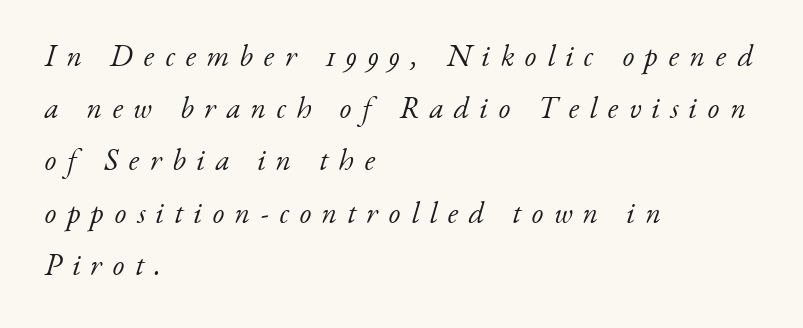
{"serif": "yes", "italic": "yes", "lean": "right", "slant_degrees": 17, "bold": "no", "weight": "light", "width": "normal", "stroke_contrast": "low", "x_height": "small", "monospaced": "no", "underline": "no", "align": "left", "line_spacing_ratio": 1.74, "letter_spacing": "wide", "letter_spacing_em": 0.35, "glyph_px": 30}
